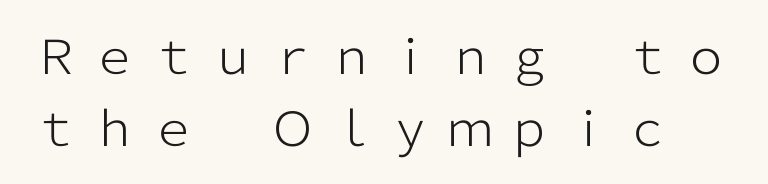
Q: Is the text bold? A: No.
Q: Is the text italic (slanted)? A: No, it is upright.
Q: Is the typeface a serif or a sans-serif typeface? A: Sans-serif.
Q: Is the text underlined? A: No.
Q: Is the spacing between letters normal or unusually wide? A: Unusually wide.
Q: Is the spacing between lines tight, normal or loose? A: Normal.
Q: Width (condensed, normal, or wide)? A: Normal.
Q: Stroke contrast? A: Low.
Q: x-height? A: Medium.
Q: Monospaced? A: No.
